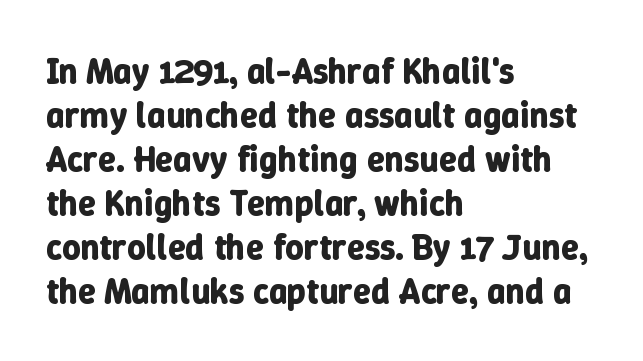
Q: Is the text bold? A: Yes.
Q: Is the text italic (slanted)? A: No, it is upright.
Q: Is the text underlined? A: No.
Q: How is the paragraph aligned? A: Left-aligned.
Q: Is the spacing between letters normal or unusually wide? A: Normal.
Q: Width (condensed, normal, or wide)? A: Normal.
Q: Stroke contrast? A: Low.
Q: x-height? A: Medium.
Q: Monospaced? A: No.
